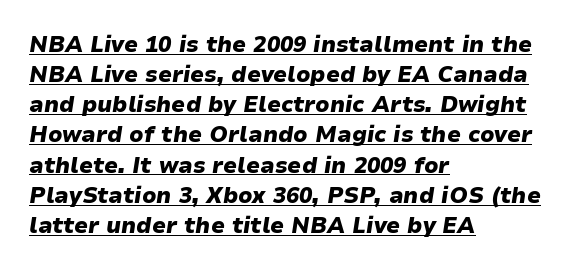
Q: Is the text bold? A: Yes.
Q: Is the text italic (slanted)? A: Yes, it leans right by about 9 degrees.
Q: Is the text underlined? A: Yes.
Q: How is the paragraph aligned? A: Left-aligned.
Q: Is the spacing between letters normal or unusually wide? A: Normal.
Q: Is the spacing between lines tight, normal or loose? A: Normal.
